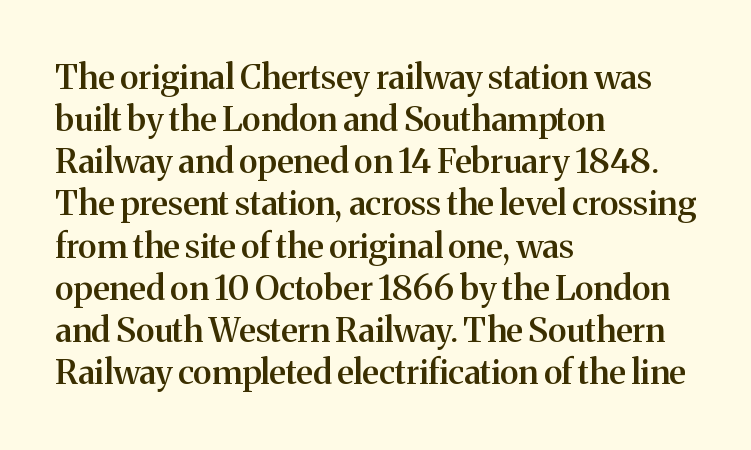
Q: Is the text bold? A: Semi-bold.
Q: Is the text italic (slanted)? A: No, it is upright.
Q: Is the typeface a serif or a sans-serif typeface? A: Serif.
Q: Is the text underlined? A: No.
Q: How is the paragraph aligned? A: Left-aligned.
Q: Is the spacing between letters normal or unusually wide? A: Normal.
Q: Width (condensed, normal, or wide)? A: Normal.
Q: Stroke contrast? A: Medium.
Q: x-height? A: Medium.
Q: Monospaced? A: No.
